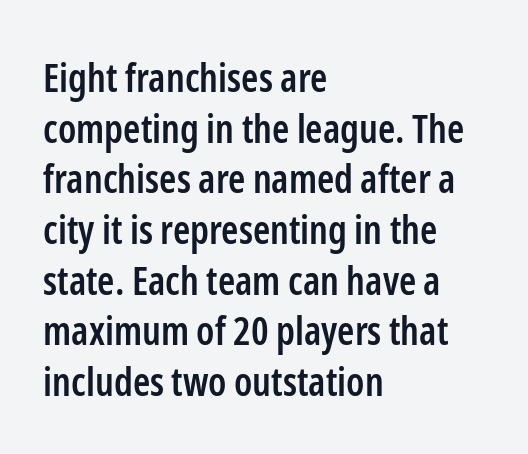
The letters advance in unequal steps, a hallmark of proportional type. Line beginnings align vertically; line endings do not. The baseline area is clear. A typesetter would call this zero additional tracking. Are there feet on the stems? There aren't — it's a sans. When letters stand straight like this, we call the style roman or upright.
